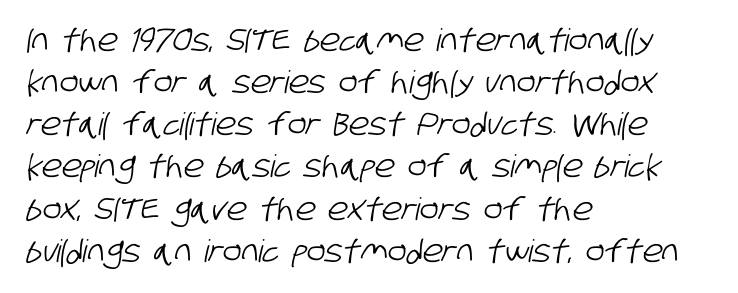
Q: Is the typeface a serif or a sans-serif typeface? A: Sans-serif.
Q: Is the text underlined? A: No.
Q: How is the paragraph aligned? A: Left-aligned.
Q: Is the spacing between letters normal or unusually wide? A: Normal.
Q: Is the spacing between lines tight, normal or loose? A: Normal.
Q: Width (condensed, normal, or wide)? A: Condensed.
Q: Stroke contrast? A: Low.
Q: x-height? A: Large.
Q: Monospaced? A: No.
